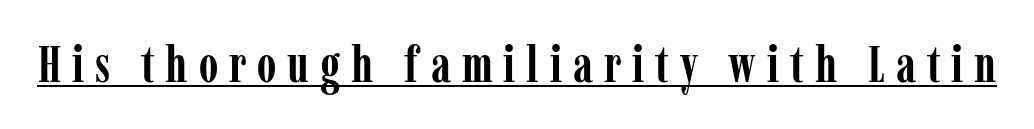
Q: Is the text bold? A: Yes.
Q: Is the text italic (slanted)? A: No, it is upright.
Q: Is the typeface a serif or a sans-serif typeface? A: Serif.
Q: Is the text underlined? A: Yes.
Q: Is the spacing between letters normal or unusually wide? A: Unusually wide.
Q: Width (condensed, normal, or wide)? A: Condensed.
Q: Stroke contrast? A: Low.
Q: x-height? A: Medium.
Q: Monospaced? A: No.
